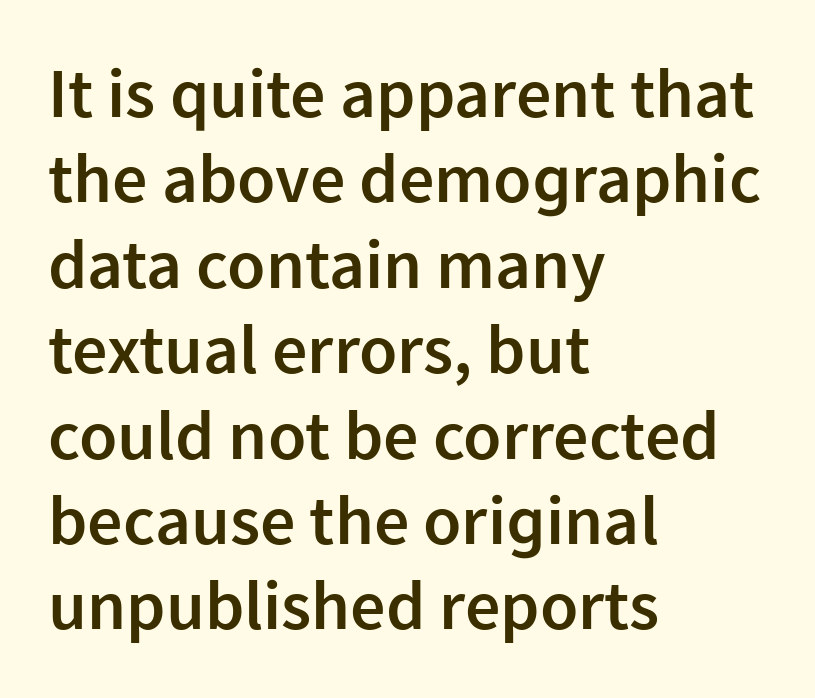
The image shows 70 px semibold sans-serif type, upright; set left-aligned, line spacing 1.22x, normal letter spacing, not underlined; low stroke contrast and a medium x-height.
